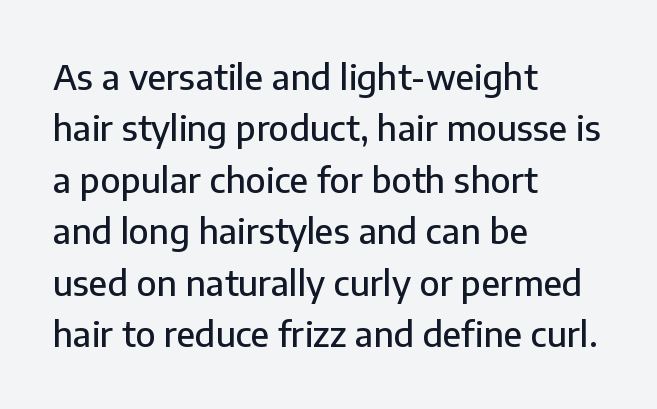
These lines keep a tight, regular rhythm from letter to letter. Teacher's note: observe the even left margin — that is flush-left alignment. Check the space under the baseline: it is left empty. Each letter's strokes conclude bluntly, with no projecting serifs. Is this a fixed-width face? No — the glyphs have proportional, varying widths.
